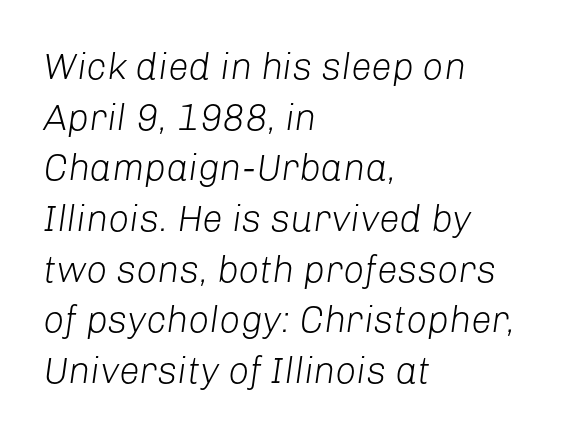
Unmarked baselines from the first word to the last. This rendering uses left alignment, leaving the right contour irregular. Tall strokes in this sample are angled rather than plumb. A quiet, ordinary-to-light weight characterises the typeface. You could not count columns in this text — the font is proportionally spaced. Rows of type keep a routine distance in the vertical direction.
